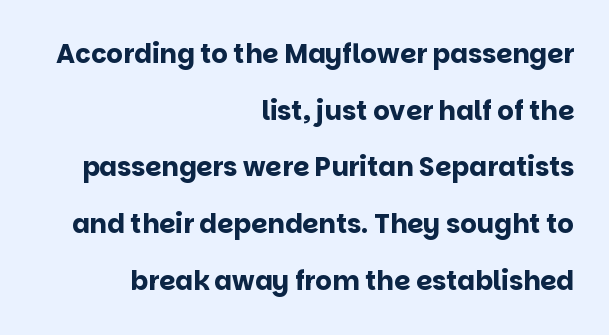
The image shows 26 px bold type, upright; set right-aligned, loose line spacing (2.18x), normal letter spacing, not underlined.
